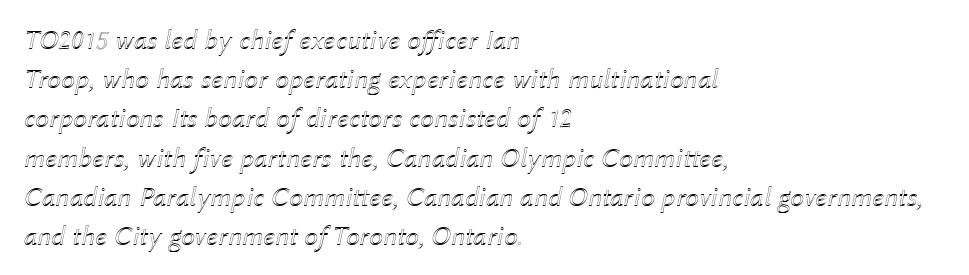
The image shows 28 px text type, italic (leaning right); set left-aligned, normal line spacing (1.4x), normal letter spacing, not underlined; a medium x-height.
